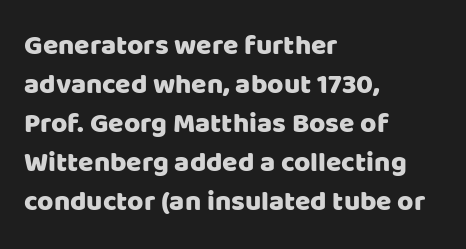
Q: Is the text italic (slanted)? A: No, it is upright.
Q: Is the typeface a serif or a sans-serif typeface? A: Sans-serif.
Q: Is the text underlined? A: No.
Q: How is the paragraph aligned? A: Left-aligned.
Q: Is the spacing between letters normal or unusually wide? A: Normal.
Q: Is the spacing between lines tight, normal or loose? A: Normal.
Q: Width (condensed, normal, or wide)? A: Normal.
Q: Stroke contrast? A: Low.
Q: x-height? A: Large.
Q: Monospaced? A: No.
